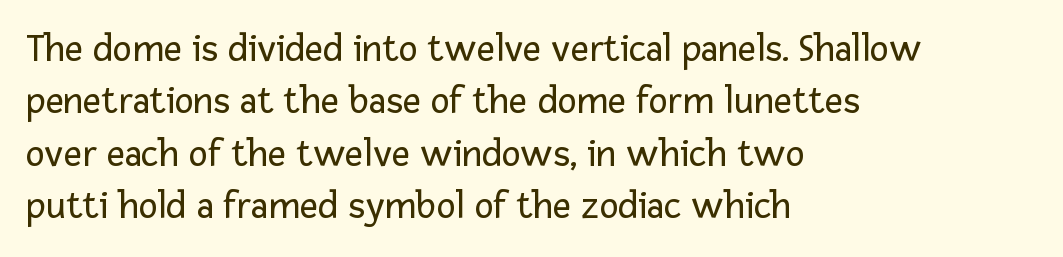
Q: Is the text bold? A: No.
Q: Is the text italic (slanted)? A: No, it is upright.
Q: Is the typeface a serif or a sans-serif typeface? A: Sans-serif.
Q: Is the text underlined? A: No.
Q: How is the paragraph aligned? A: Left-aligned.
Q: Is the spacing between letters normal or unusually wide? A: Normal.
Q: Is the spacing between lines tight, normal or loose? A: Normal.
Q: Width (condensed, normal, or wide)? A: Normal.
Q: Stroke contrast? A: Low.
Q: x-height? A: Medium.
Q: Monospaced? A: No.
